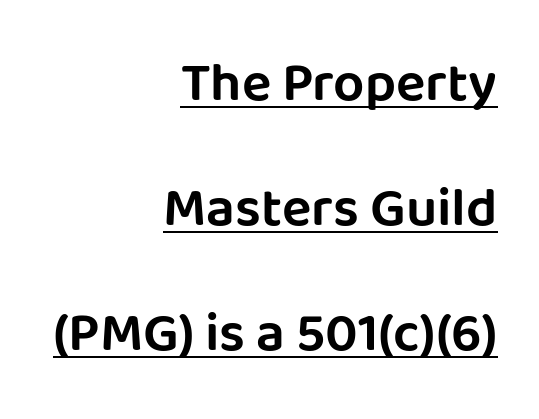
Q: Is the text italic (slanted)? A: No, it is upright.
Q: Is the typeface a serif or a sans-serif typeface? A: Sans-serif.
Q: Is the text underlined? A: Yes.
Q: How is the paragraph aligned? A: Right-aligned.
Q: Is the spacing between letters normal or unusually wide? A: Normal.
Q: Is the spacing between lines tight, normal or loose? A: Loose.
Q: Width (condensed, normal, or wide)? A: Normal.
Q: Stroke contrast? A: Low.
Q: x-height? A: Large.
Q: Monospaced? A: No.
